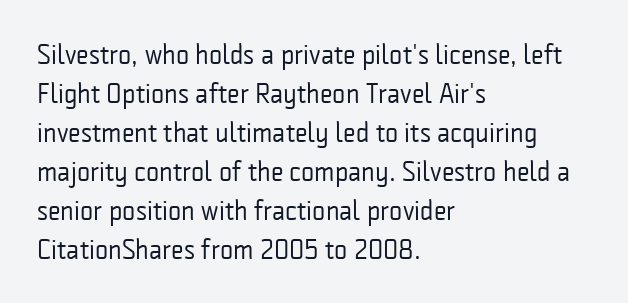
Q: Is the text bold? A: No.
Q: Is the text italic (slanted)? A: No, it is upright.
Q: Is the typeface a serif or a sans-serif typeface? A: Sans-serif.
Q: Is the text underlined? A: No.
Q: How is the paragraph aligned? A: Left-aligned.
Q: Is the spacing between letters normal or unusually wide? A: Normal.
Q: Is the spacing between lines tight, normal or loose? A: Normal.
Q: Width (condensed, normal, or wide)? A: Condensed.
Q: Stroke contrast? A: Low.
Q: x-height? A: Medium.
Q: Monospaced? A: No.
